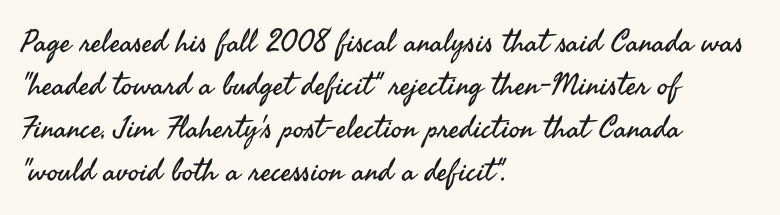
The image shows 31 px regular-weight sans-serif type; set left-aligned, normal line spacing (1.39x), normal letter spacing, not underlined; medium stroke contrast and a small x-height.
